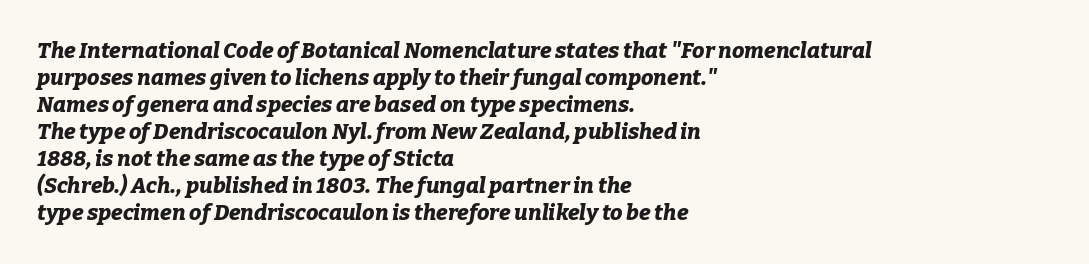
Q: Is the text bold? A: Yes.
Q: Is the text italic (slanted)? A: Yes, it leans right by about 9 degrees.
Q: Is the text underlined? A: No.
Q: How is the paragraph aligned? A: Left-aligned.
Q: Is the spacing between letters normal or unusually wide? A: Normal.
